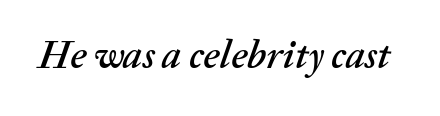
The image shows 39 px text type, italic (leaning right); set normal letter spacing, not underlined; medium stroke contrast and a medium x-height.
